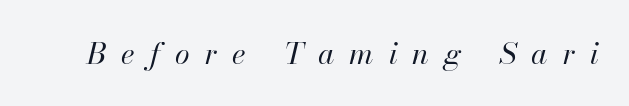
The image shows 30 px regular-weight type, italic (leaning right); set unusually wide letter spacing (+0.5 em), not underlined; high stroke contrast and a small x-height.
